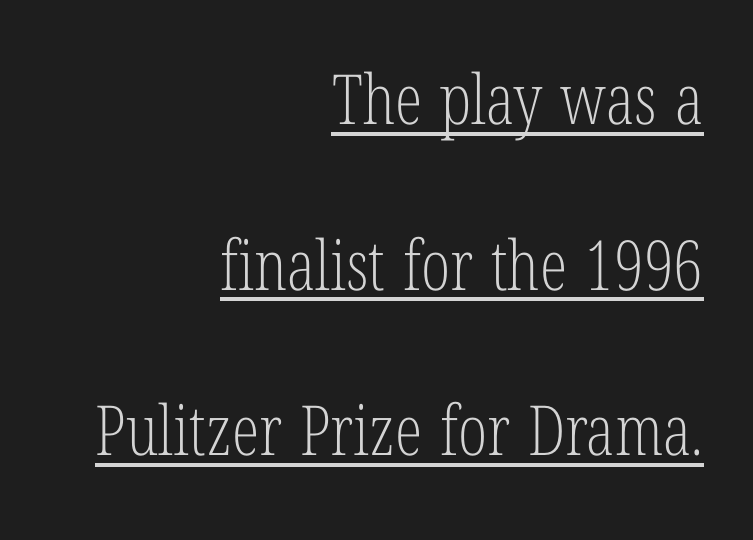
Q: Is the text bold? A: No.
Q: Is the text italic (slanted)? A: No, it is upright.
Q: Is the typeface a serif or a sans-serif typeface? A: Serif.
Q: Is the text underlined? A: Yes.
Q: How is the paragraph aligned? A: Right-aligned.
Q: Is the spacing between letters normal or unusually wide? A: Normal.
Q: Is the spacing between lines tight, normal or loose? A: Loose.
Q: Width (condensed, normal, or wide)? A: Condensed.
Q: Stroke contrast? A: Low.
Q: x-height? A: Medium.
Q: Monospaced? A: No.
